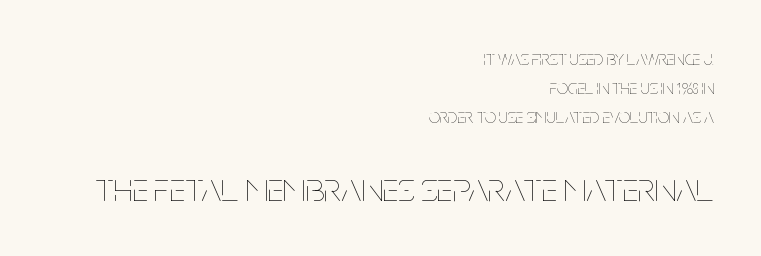
Q: Is the text bold? A: No.
Q: Is the text italic (slanted)? A: No, it is upright.
Q: Is the text underlined? A: No.
Q: How is the paragraph aligned? A: Right-aligned.
Q: Is the spacing between letters normal or unusually wide? A: Normal.
Q: Is the spacing between lines tight, normal or loose? A: Normal.
Q: Which block of text is set in a larger size, the first (top) or the second (bottom)? A: The second (bottom) one.
Q: Width (condensed, normal, or wide)? A: Condensed.
Q: Stroke contrast? A: Low.
Q: x-height? A: Large.
Q: Monospaced? A: No.
